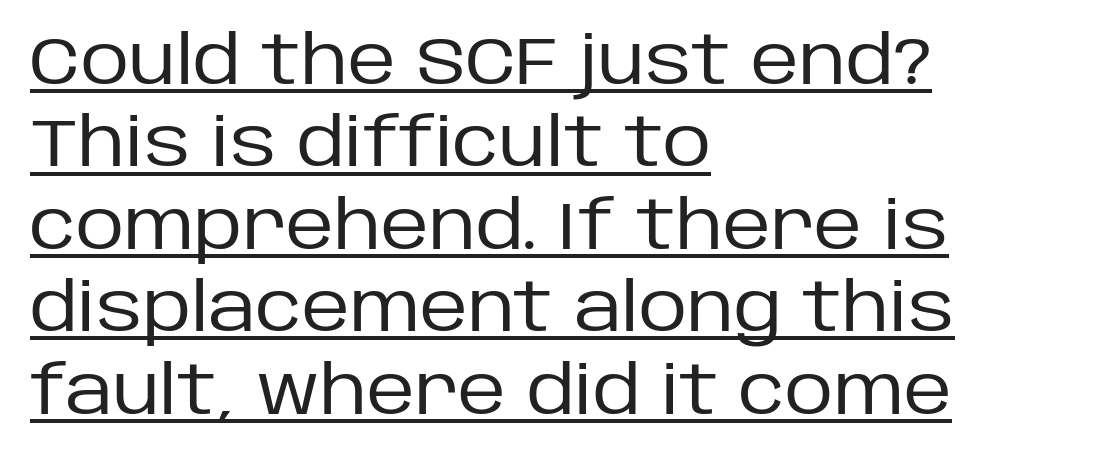
Nope, not italic — everything's standing straight. The font sits on the lighter half of the weight spectrum, regular included. This sample has the flowing, uneven cadence of proportional lettering. Is the letter spacing exaggerated? No — it looks like the ordinary default. If you drew a ruler down the left edge, every line would touch it. What decoration does the sample have? An underline.
